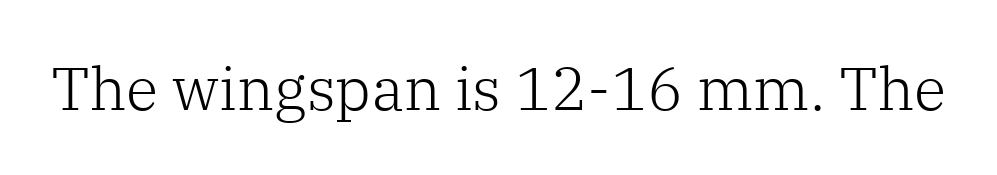
{"serif": "yes", "italic": "no", "bold": "no", "weight": "light", "width": "normal", "stroke_contrast": "low", "x_height": "medium", "monospaced": "no", "underline": "no", "letter_spacing": "normal", "letter_spacing_em": 0.0, "glyph_px": 60}
